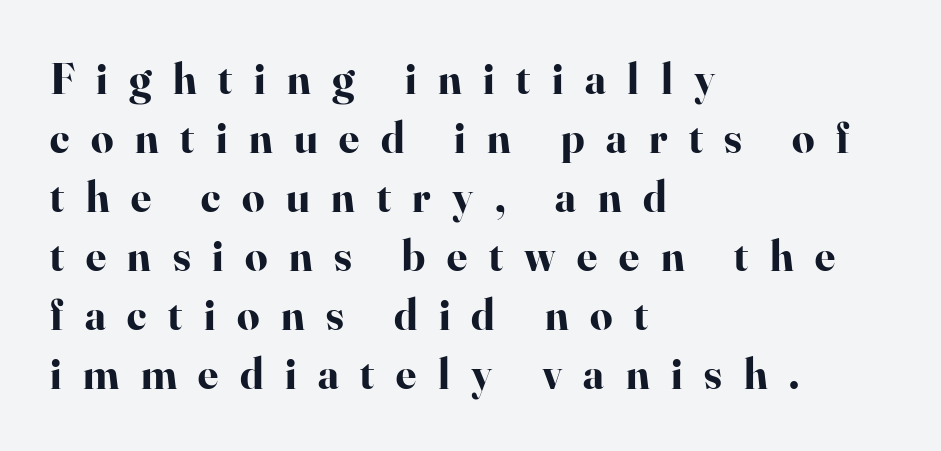
The image shows 44 px bold serif type, upright; set left-aligned, normal line spacing (1.34x), unusually wide letter spacing (+0.49 em), not underlined; high stroke contrast and a small x-height.
